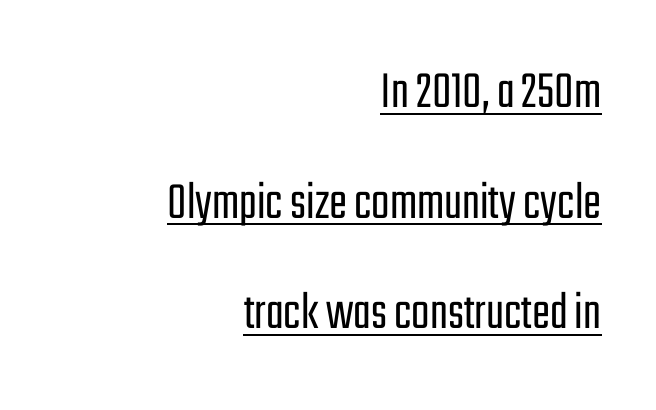
The image shows 54 px light, condensed sans-serif type, upright; set right-aligned, loose line spacing (2.05x), normal letter spacing, underlined; low stroke contrast and a medium x-height.
